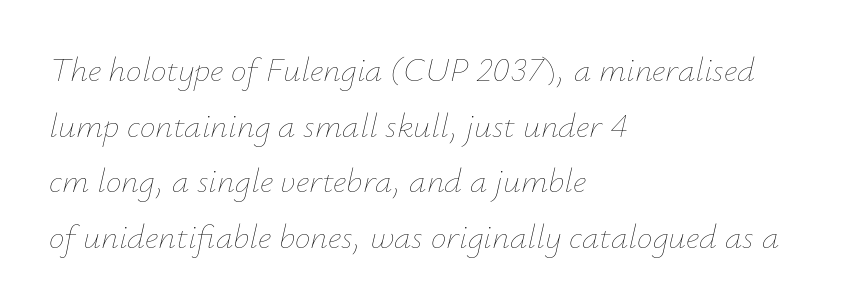
The image shows 35 px thin type, italic (leaning right); set left-aligned, normal line spacing (1.59x), normal letter spacing, not underlined; low stroke contrast and a small x-height.
